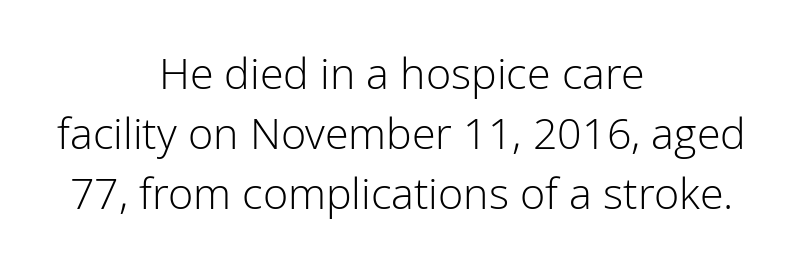
The image shows 43 px light sans-serif type, upright; set centered, normal line spacing (1.39x), normal letter spacing, not underlined; low stroke contrast and a medium x-height.
